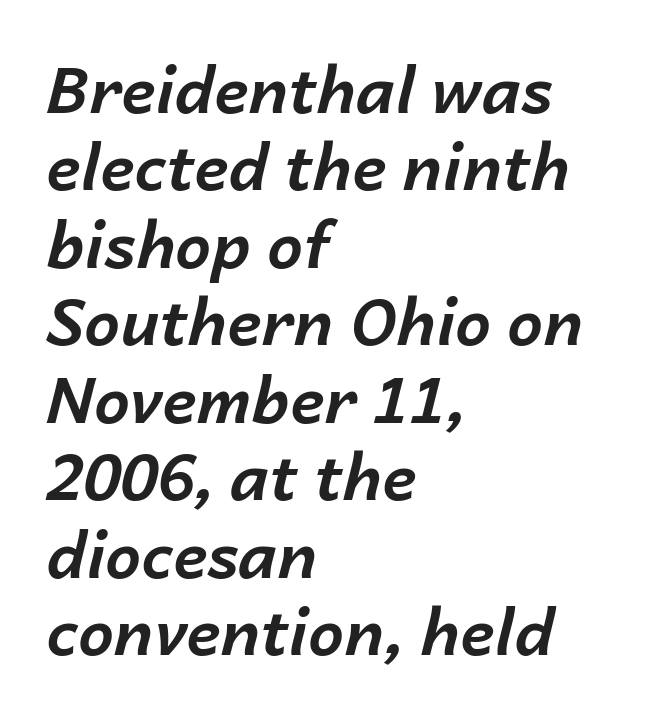
The image shows 64 px bold type, italic (leaning right); set left-aligned, line spacing 1.21x, normal letter spacing, not underlined; low stroke contrast and a medium x-height.
